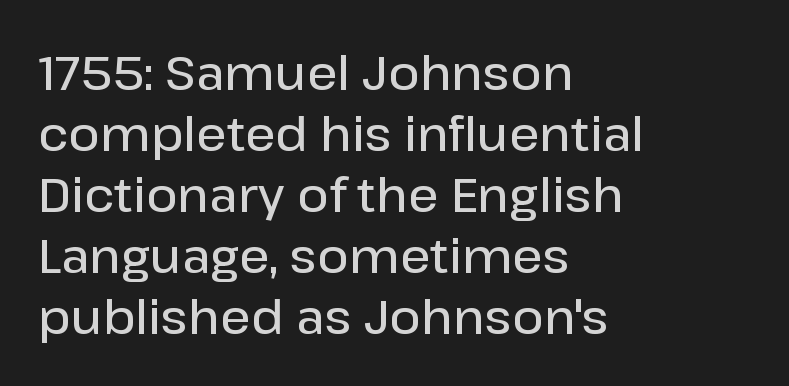
The image shows 48 px semibold sans-serif type, upright; set left-aligned, normal line spacing (1.27x), normal letter spacing, not underlined; low stroke contrast and a medium x-height.
